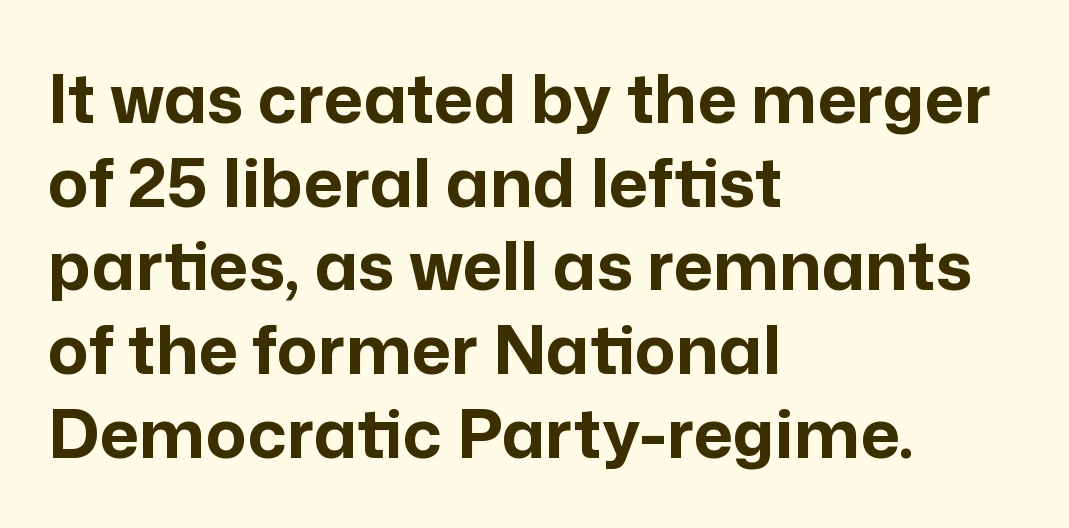
Q: Is the text bold? A: Yes.
Q: Is the text italic (slanted)? A: No, it is upright.
Q: Is the typeface a serif or a sans-serif typeface? A: Sans-serif.
Q: Is the text underlined? A: No.
Q: How is the paragraph aligned? A: Left-aligned.
Q: Is the spacing between letters normal or unusually wide? A: Normal.
Q: Width (condensed, normal, or wide)? A: Normal.
Q: Stroke contrast? A: Low.
Q: x-height? A: Medium.
Q: Monospaced? A: No.
